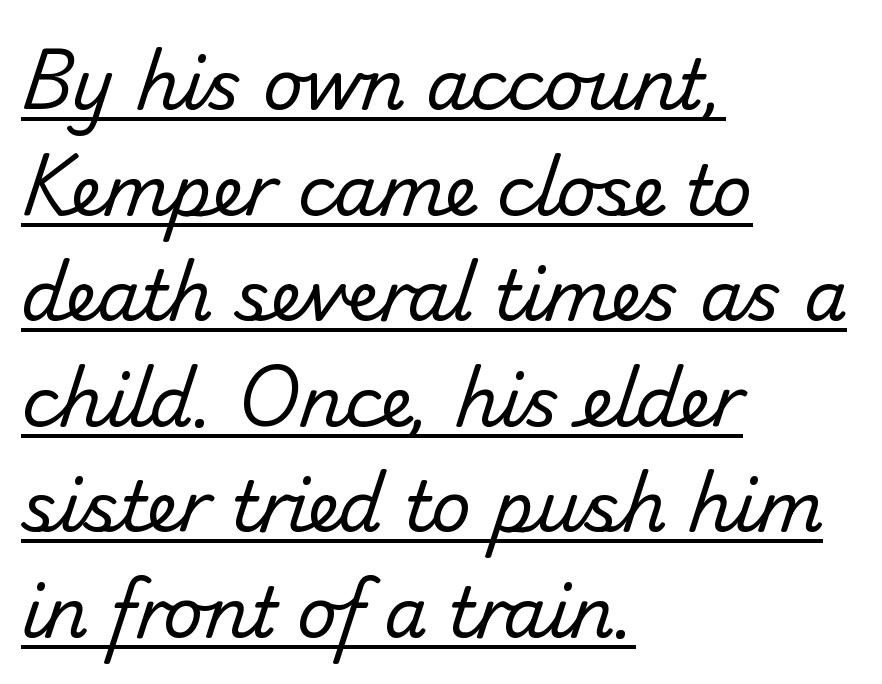
Examine the stroke ends and you'll find no serifs. Looks like regular typesetting: each glyph gets only the width it needs. The rag falls on the right side of this text block. Does extra space separate the letters? No, they use regular spacing.
